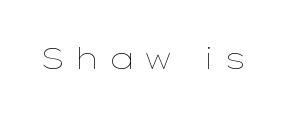
The image shows 29 px thin, wide type, upright; set unusually wide letter spacing (+0.27 em), not underlined; low stroke contrast and a medium x-height.
